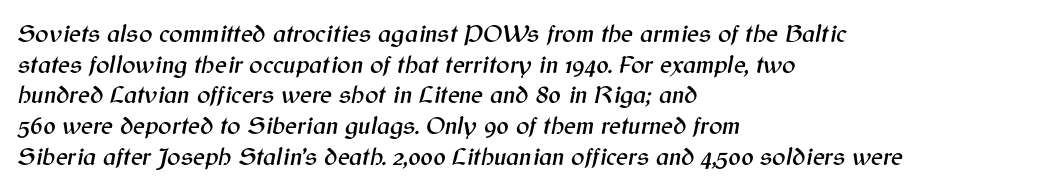
The image shows 25 px text type, italic (leaning right); set left-aligned, line spacing 1.23x, normal letter spacing, not underlined.
